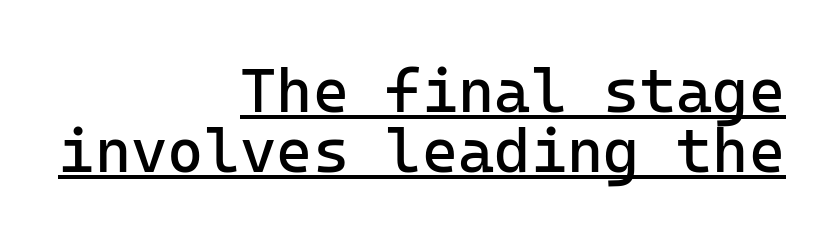
{"serif": "no", "italic": "no", "bold": "no", "weight": "regular", "width": "normal", "stroke_contrast": "low", "x_height": "medium", "underline": "yes", "align": "right", "line_spacing": "tight", "line_spacing_ratio": 0.97, "letter_spacing": "normal", "letter_spacing_em": 0.0, "glyph_px": 62}
